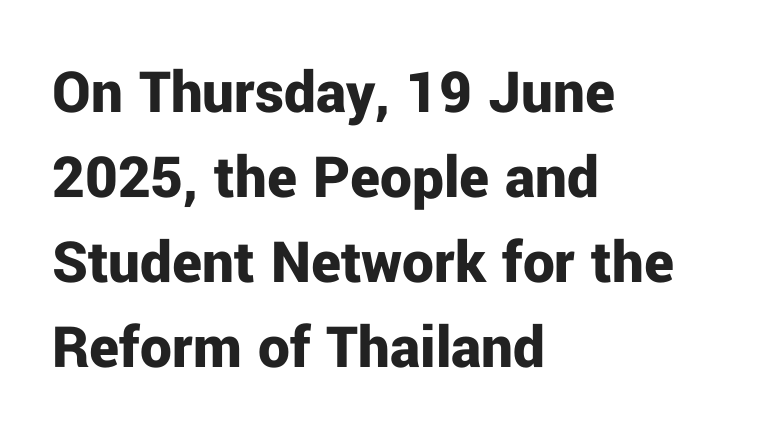
The image shows 63 px bold sans-serif type, upright; set left-aligned, normal line spacing (1.35x), normal letter spacing, not underlined; low stroke contrast and a medium x-height.
